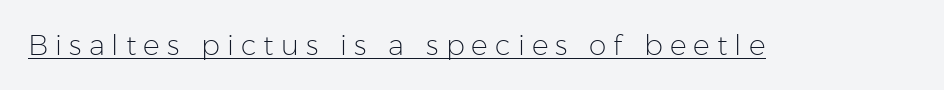
Honestly, the underline is the first thing you notice here. No heavy texture on the line: the type isn't bold. No italicization has been applied; the sample stays upright. A typesetter would call this proportional, since set widths differ per character. Each letter's strokes conclude bluntly, with no projecting serifs.
